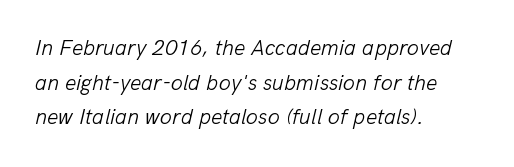
{"italic": "yes", "lean": "right", "slant_degrees": 13, "bold": "no", "underline": "no", "align": "left", "line_spacing": "normal", "line_spacing_ratio": 1.57, "letter_spacing": "normal", "letter_spacing_em": 0.0, "glyph_px": 22}
